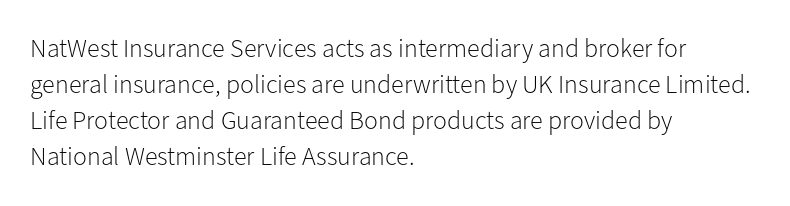
Q: Is the text bold? A: No.
Q: Is the text italic (slanted)? A: No, it is upright.
Q: Is the text underlined? A: No.
Q: How is the paragraph aligned? A: Left-aligned.
Q: Is the spacing between letters normal or unusually wide? A: Normal.
Q: Is the spacing between lines tight, normal or loose? A: Normal.
